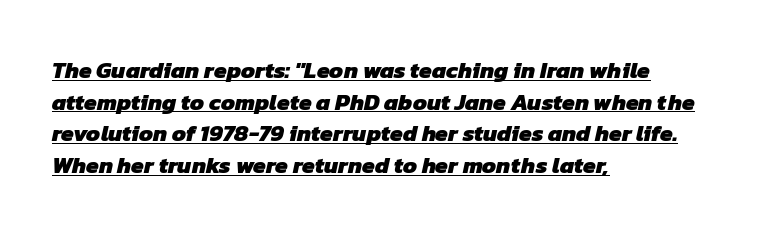
Q: Is the text bold? A: Yes.
Q: Is the text underlined? A: Yes.
Q: How is the paragraph aligned? A: Left-aligned.
Q: Is the spacing between letters normal or unusually wide? A: Normal.
Q: Is the spacing between lines tight, normal or loose? A: Normal.
